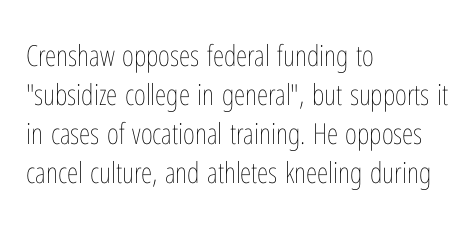
The image shows 29 px thin, condensed type, upright; set left-aligned, normal line spacing (1.34x), normal letter spacing, not underlined; low stroke contrast and a medium x-height.
